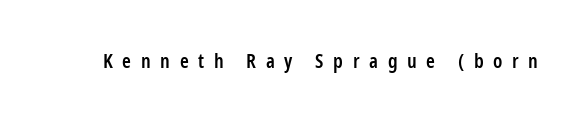
Q: Is the text bold? A: Semi-bold.
Q: Is the text italic (slanted)? A: No, it is upright.
Q: Is the text underlined? A: No.
Q: Is the spacing between letters normal or unusually wide? A: Unusually wide.
